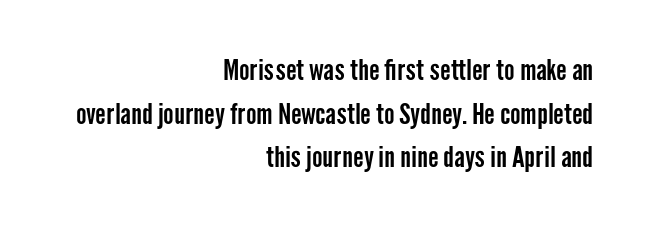
The image shows 28 px condensed sans-serif type, upright; set right-aligned, normal line spacing (1.56x), normal letter spacing, not underlined; low stroke contrast and a medium x-height.
